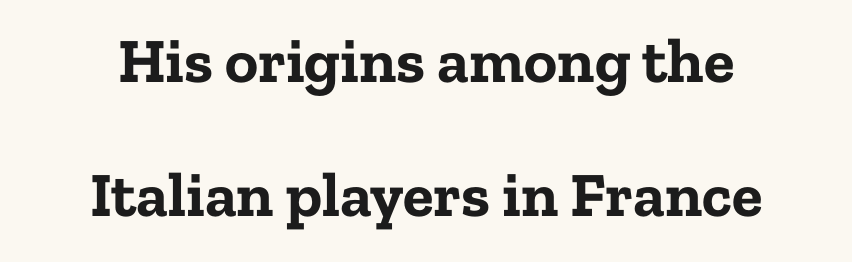
Q: Is the text bold? A: Yes.
Q: Is the text italic (slanted)? A: No, it is upright.
Q: Is the typeface a serif or a sans-serif typeface? A: Serif.
Q: Is the text underlined? A: No.
Q: Is the spacing between letters normal or unusually wide? A: Normal.
Q: Is the spacing between lines tight, normal or loose? A: Loose.
Q: Width (condensed, normal, or wide)? A: Normal.
Q: Stroke contrast? A: Low.
Q: x-height? A: Medium.
Q: Monospaced? A: No.
